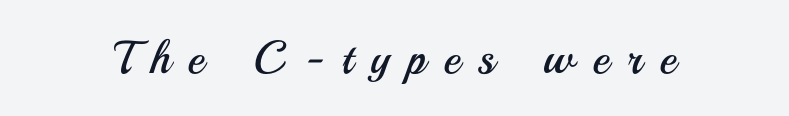
Q: Is the text bold? A: No.
Q: Is the text italic (slanted)? A: Yes.
Q: Is the typeface a serif or a sans-serif typeface? A: Sans-serif.
Q: Is the text underlined? A: No.
Q: Is the spacing between letters normal or unusually wide? A: Unusually wide.
Q: Width (condensed, normal, or wide)? A: Normal.
Q: Stroke contrast? A: Medium.
Q: x-height? A: Small.
Q: Monospaced? A: No.
